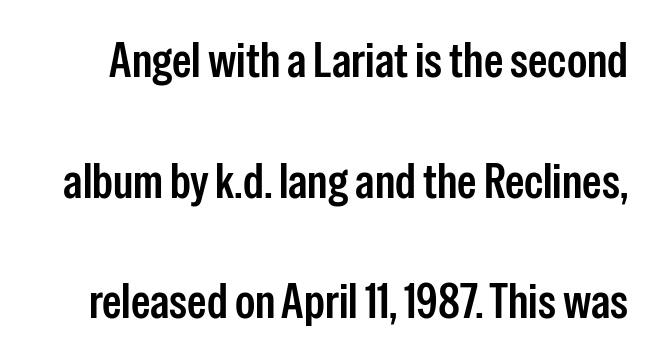
{"serif": "no", "italic": "no", "width": "condensed", "stroke_contrast": "low", "x_height": "medium", "monospaced": "no", "underline": "no", "line_spacing": "loose", "line_spacing_ratio": 2.46, "letter_spacing": "normal", "letter_spacing_em": 0.0, "glyph_px": 49}
